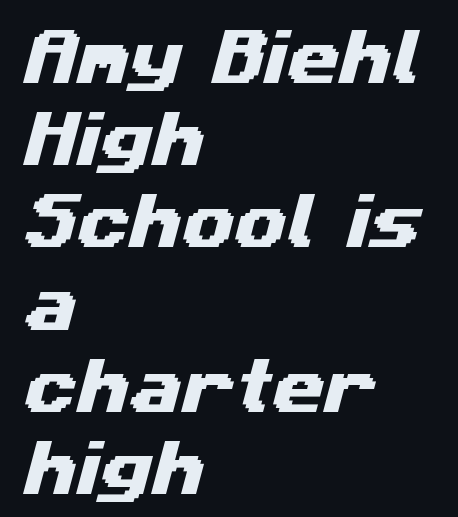
The image shows 60 px wide sans-serif type; set left-aligned, normal line spacing (1.37x), normal letter spacing, not underlined; medium stroke contrast and a medium x-height.
